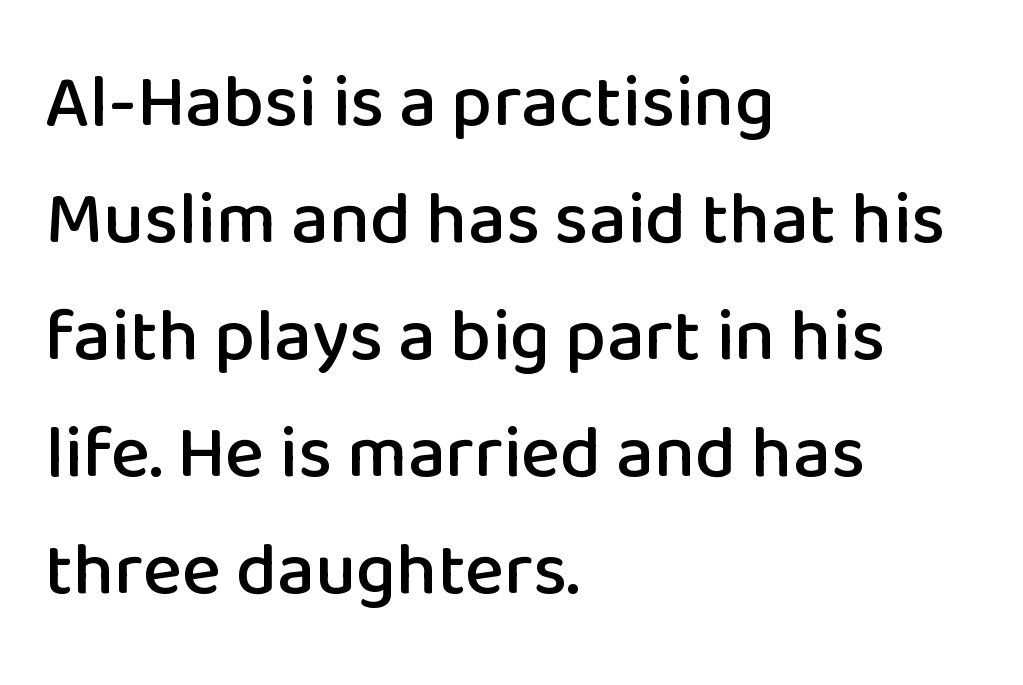
The image shows 74 px sans-serif type, upright; set left-aligned, normal line spacing (1.58x), normal letter spacing, not underlined; low stroke contrast and a medium x-height.
